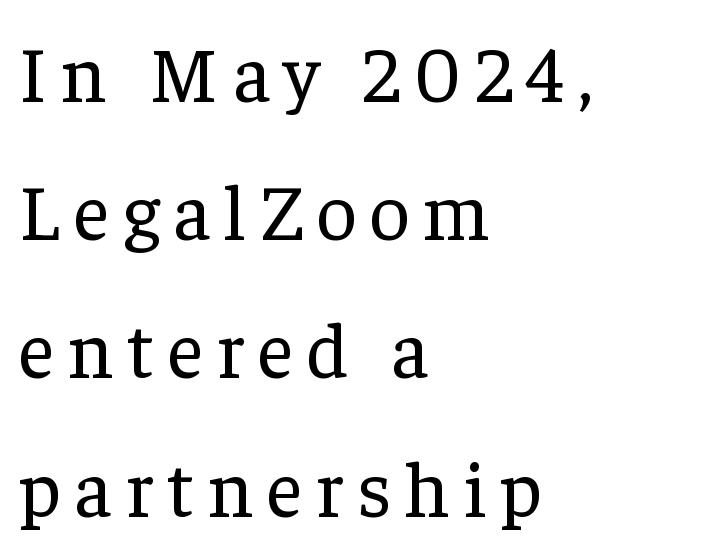
{"serif": "yes", "italic": "no", "bold": "no", "weight": "regular", "width": "normal", "stroke_contrast": "low", "x_height": "medium", "monospaced": "no", "underline": "no", "align": "left", "line_spacing_ratio": 1.75, "glyph_px": 79}
